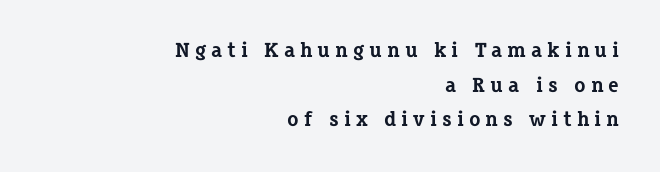
The rendering anchors every line to the right-hand side. Descender tails drop into unmarked territory. A typesetter would call this heavily tracked-out type. The passage shown is emphatically bold. A normal amount of white space separates one row of letters from the next. The type sits square on the baseline with zero lean.
